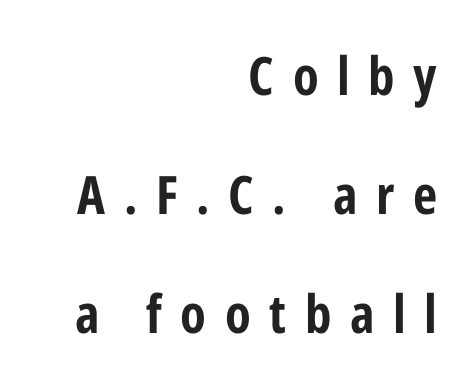
Q: Is the text italic (slanted)? A: No, it is upright.
Q: Is the typeface a serif or a sans-serif typeface? A: Sans-serif.
Q: Is the text underlined? A: No.
Q: How is the paragraph aligned? A: Right-aligned.
Q: Is the spacing between letters normal or unusually wide? A: Unusually wide.
Q: Is the spacing between lines tight, normal or loose? A: Loose.
Q: Width (condensed, normal, or wide)? A: Condensed.
Q: Stroke contrast? A: Low.
Q: x-height? A: Medium.
Q: Monospaced? A: No.
